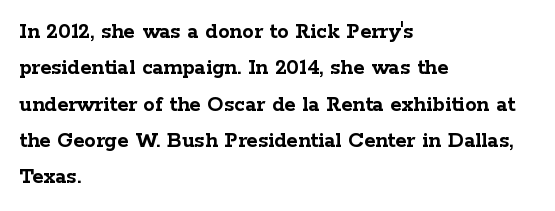
Q: Is the text bold? A: Yes.
Q: Is the text italic (slanted)? A: No, it is upright.
Q: Is the text underlined? A: No.
Q: How is the paragraph aligned? A: Left-aligned.
Q: Is the spacing between letters normal or unusually wide? A: Normal.
Q: Is the spacing between lines tight, normal or loose? A: Normal.
